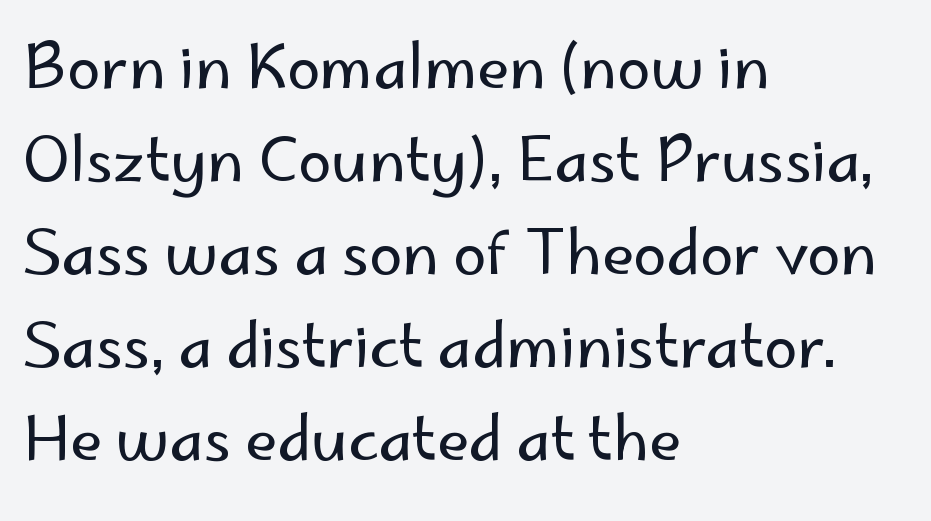
Has an underline been added? It has not. Tracking here is standard; glyphs follow each other at the usual distance. Is the type heavy? It reads as light-to-regular instead. Notice how the stems are strictly vertical — no italics here. The ragged edge is on the right, which tells us the setting is flush left. The glyphs in this specimen are sans serif.
